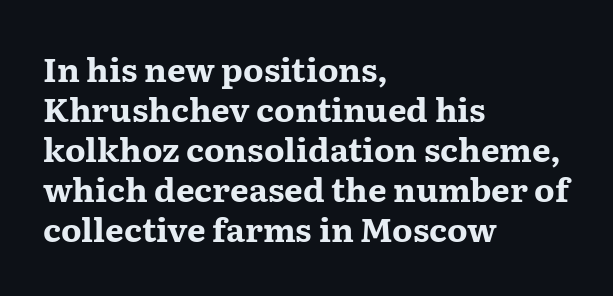
Tracking here is standard; glyphs follow each other at the usual distance. The sample has been set heavy, in full bold. Yep, those are serifs on the letters. These lines were composed using upright roman letters. A typesetter would call this proportional, since set widths differ per character.
